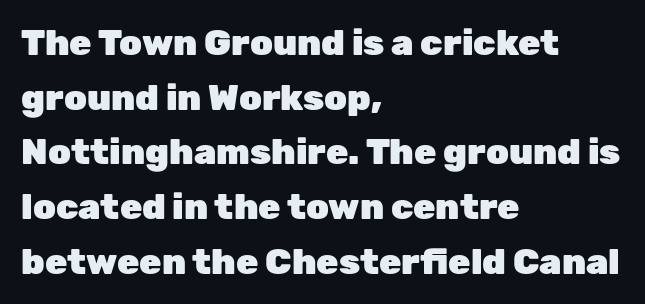
{"serif": "no", "italic": "no", "bold": "yes", "weight": "heavy", "width": "normal", "stroke_contrast": "low", "x_height": "medium", "monospaced": "no", "underline": "no", "align": "left", "line_spacing": "normal", "line_spacing_ratio": 1.52, "letter_spacing": "normal", "letter_spacing_em": 0.0, "glyph_px": 36}
